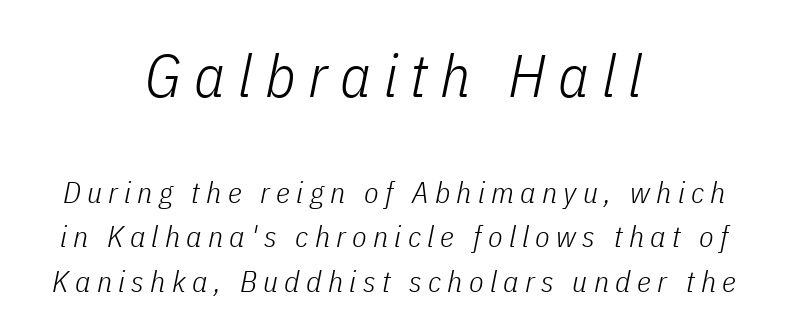
The image shows 60 px light, condensed type, italic (leaning right); set centered, normal line spacing (1.48x), unusually wide letter spacing (+0.21 em), not underlined; the first (top) block is 2.0x larger; low stroke contrast and a medium x-height.
